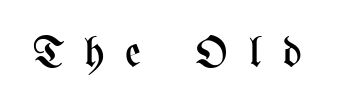
The image shows 43 px regular-weight, condensed type, upright; set unusually wide letter spacing (+0.49 em), not underlined; medium stroke contrast and a medium x-height.
